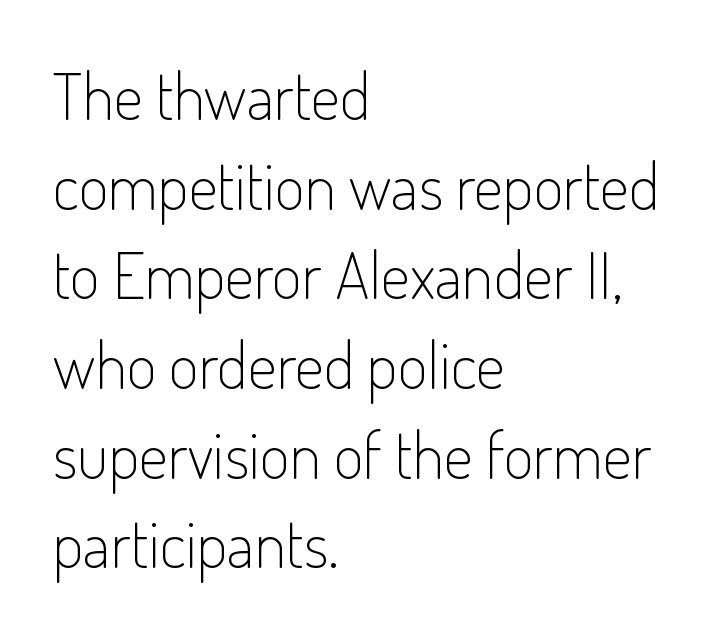
Q: Is the text bold? A: No.
Q: Is the text italic (slanted)? A: No, it is upright.
Q: Is the typeface a serif or a sans-serif typeface? A: Sans-serif.
Q: Is the text underlined? A: No.
Q: How is the paragraph aligned? A: Left-aligned.
Q: Is the spacing between letters normal or unusually wide? A: Normal.
Q: Is the spacing between lines tight, normal or loose? A: Normal.
Q: Width (condensed, normal, or wide)? A: Condensed.
Q: Stroke contrast? A: Low.
Q: x-height? A: Small.
Q: Monospaced? A: No.
